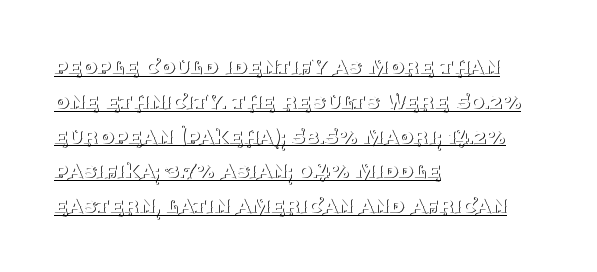
{"italic": "no", "bold": "no", "underline": "yes", "align": "left", "line_spacing": "normal", "line_spacing_ratio": 1.45, "letter_spacing": "normal", "letter_spacing_em": 0.0, "glyph_px": 24}
